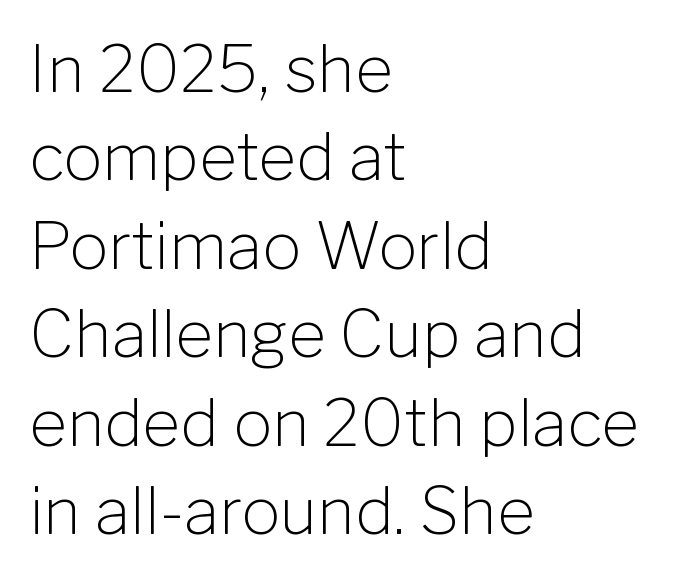
The image shows 65 px light sans-serif type, upright; set left-aligned, normal line spacing (1.36x), normal letter spacing, not underlined; low stroke contrast and a medium x-height.
